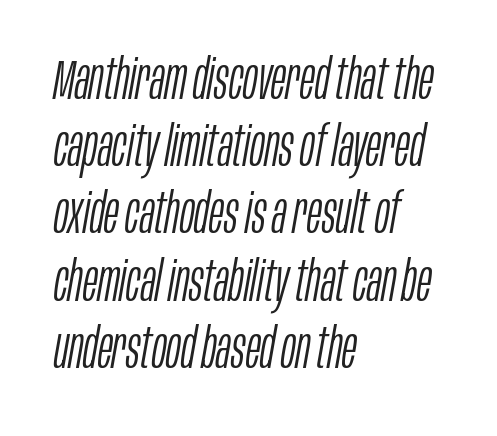
Which margin do the lines hug? The left one — the right edge is uneven. Spacing verdict: proportional, widths tailored to each character. Tall strokes in this sample are angled rather than plumb. Has an underline been added? It has not. These glyphs show unthickened strokes, regular width or finer. Look at the tracking — it's just the regular setting, nothing added.
